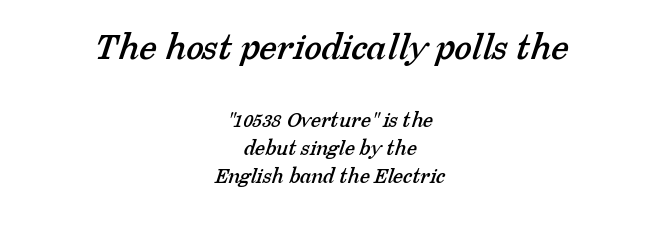
Q: Is the typeface a serif or a sans-serif typeface? A: Serif.
Q: Is the text underlined? A: No.
Q: How is the paragraph aligned? A: Centered.
Q: Is the spacing between letters normal or unusually wide? A: Normal.
Q: Which block of text is set in a larger size, the first (top) or the second (bottom)? A: The first (top) one.
Q: Width (condensed, normal, or wide)? A: Normal.
Q: Stroke contrast? A: Low.
Q: x-height? A: Medium.
Q: Monospaced? A: No.
